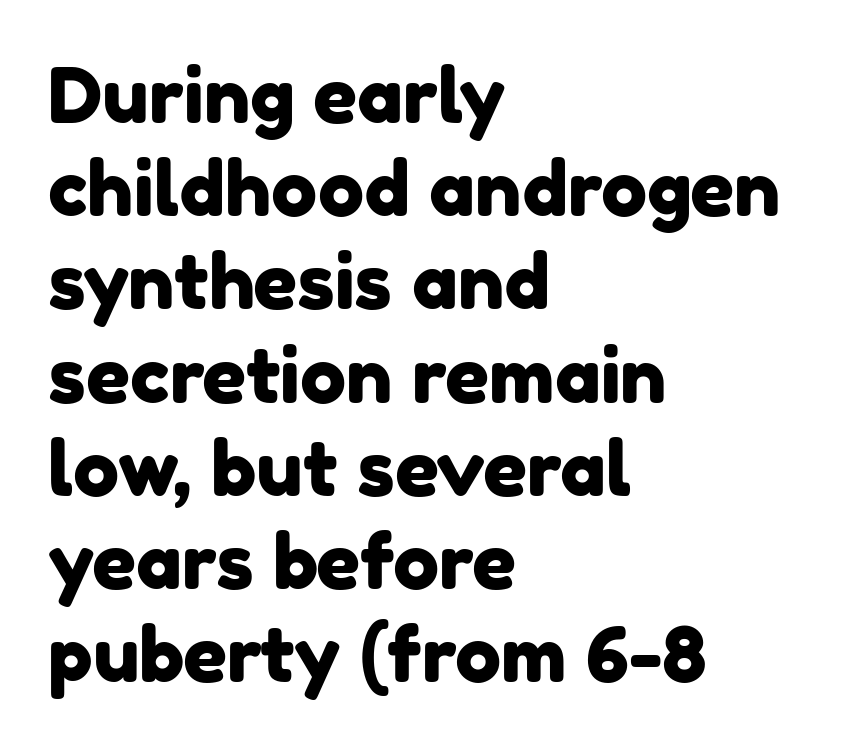
{"serif": "no", "width": "normal", "stroke_contrast": "low", "x_height": "medium", "monospaced": "no", "underline": "no", "align": "left", "line_spacing_ratio": 1.21, "letter_spacing": "normal", "letter_spacing_em": 0.0, "glyph_px": 77}
